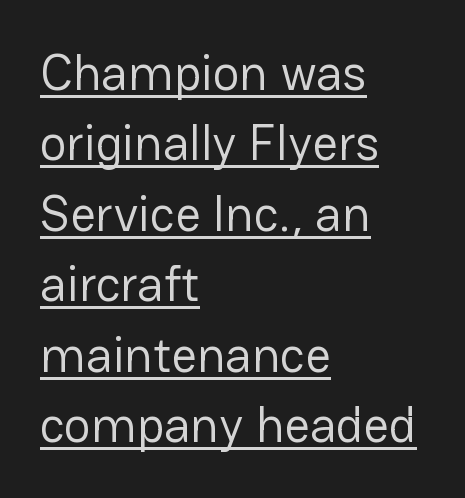
The designer went with a sans here, leaving each stem footless. Glance below the letters and you will spot a drawn line. Default kerning and tracking; the words read as compact shapes. The compositor pushed each line to the left boundary. Baseline-to-baseline distance is the conventional proportion of letter height.
